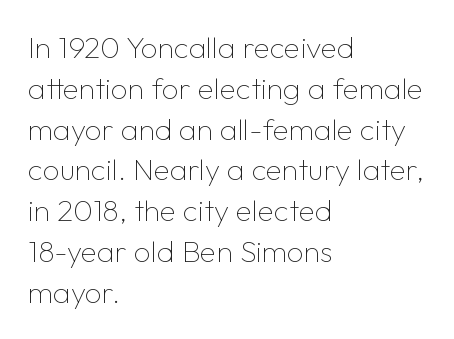
Each new line begins a customary step beneath the previous one. These lines are rendered in a variable-pitch font. Is the letter spacing exaggerated? No — it looks like the ordinary default. Letters have the restrained weight of plain body copy at most. Any mark beneath the type? The region is blank.
